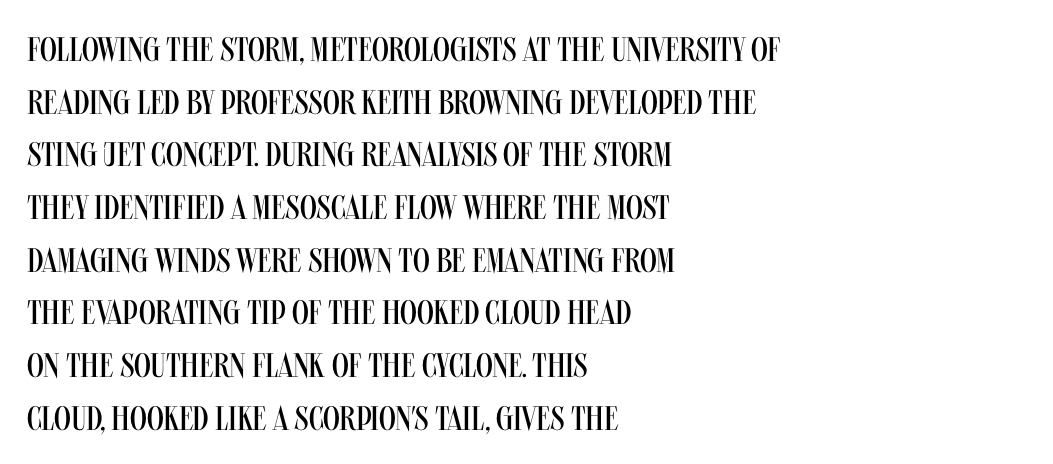
Type style note: lacks serifs. Stems here are at most as thick as an everyday book face. This rendering leaves character spacing at its baseline value. The passage shown is typed in a proportional face where columns would drift. Normally led — the rows are evenly, conventionally spaced.
